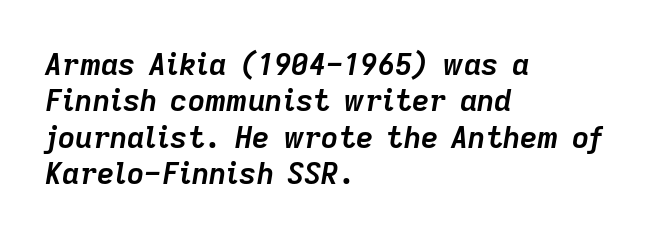
Descenders hang freely into open space. Spacing verdict: proportional, widths tailored to each character. Spacing between characters is what you'd get straight out of the box. Notice how thick the strokes are: this is what a full bold looks like. Left-aligned paragraph, ragged on the right. In terms of posture, this sample is oblique.
